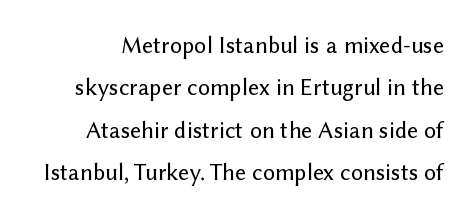
Honestly, there is no underline to notice here at all. The lettering stays uniformly vertical, giving the passage a roman look. The gaps between neighbouring characters are ordinary and unremarkable.
